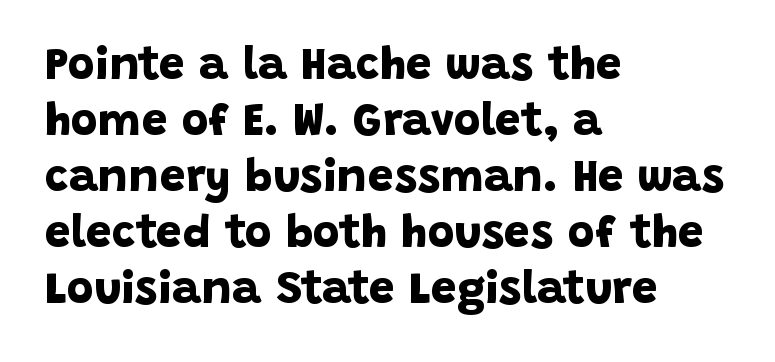
The image shows 46 px bold sans-serif type; set left-aligned, line spacing 1.22x, normal letter spacing, not underlined; low stroke contrast and a large x-height.
